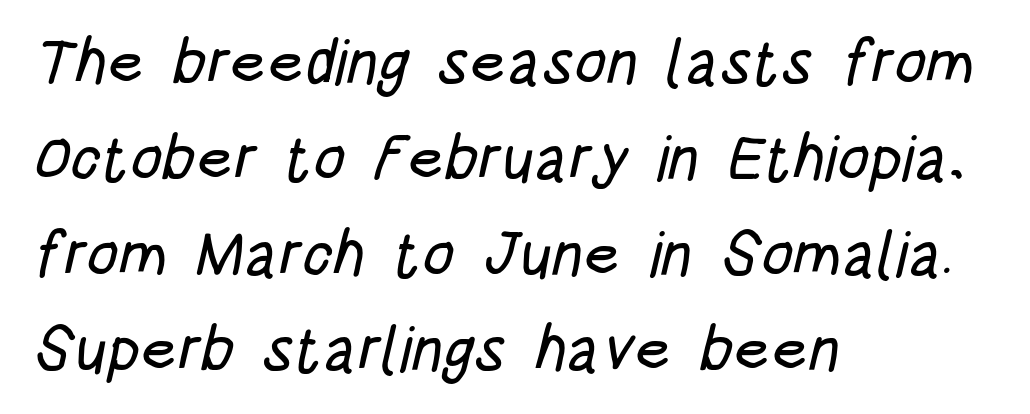
Letterform terminals end flat and unadorned throughout the passage. Teacher's note: observe the even left margin — that is flush-left alignment. How are the letters spaced? Ordinarily, with no added tracking. Each letter keeps its own natural width here, so spacing adapts to shape. Regarding leading, the lines here are spaced in the standard way. Descenders hang freely into open space.
